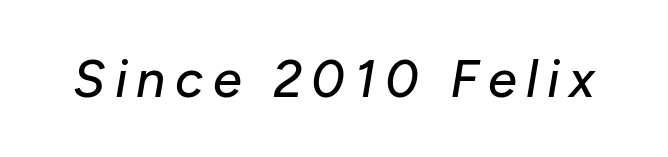
The image shows 52 px text type, italic (leaning right); set not underlined; low stroke contrast and a medium x-height.
